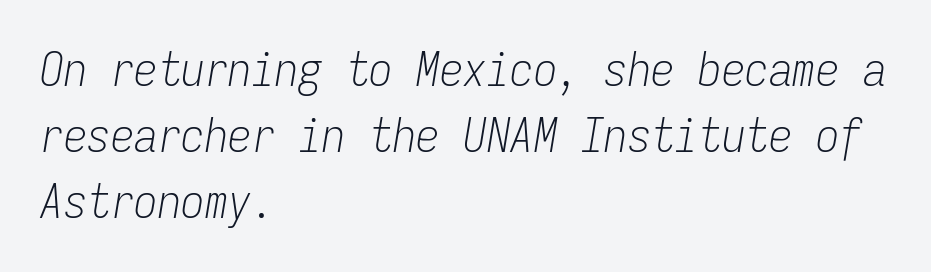
Q: Is the text bold? A: No.
Q: Is the text italic (slanted)? A: Yes, it leans right by about 9 degrees.
Q: Is the text underlined? A: No.
Q: How is the paragraph aligned? A: Left-aligned.
Q: Is the spacing between letters normal or unusually wide? A: Normal.
Q: Is the spacing between lines tight, normal or loose? A: Normal.
Q: Width (condensed, normal, or wide)? A: Condensed.
Q: Stroke contrast? A: Low.
Q: x-height? A: Medium.
Q: Monospaced? A: Yes.
